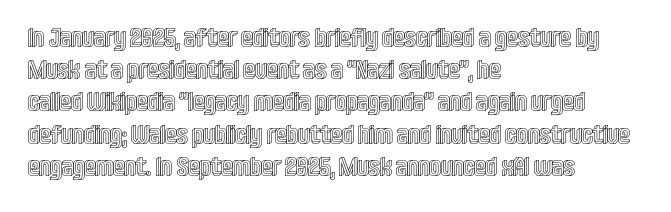
You could call the tracking neutral — neither tight nor loose. Posture: upright roman. Which margin do the lines hug? The left one — the right edge is uneven. Decoration check: the copy has no underline.
